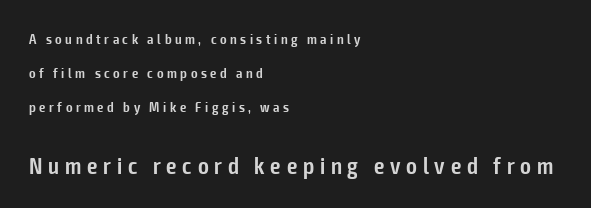
The image shows 23 px text type, upright; set left-aligned, loose line spacing (2.44x), unusually wide letter spacing (+0.25 em), not underlined; the second (bottom) block is 1.64x larger.
